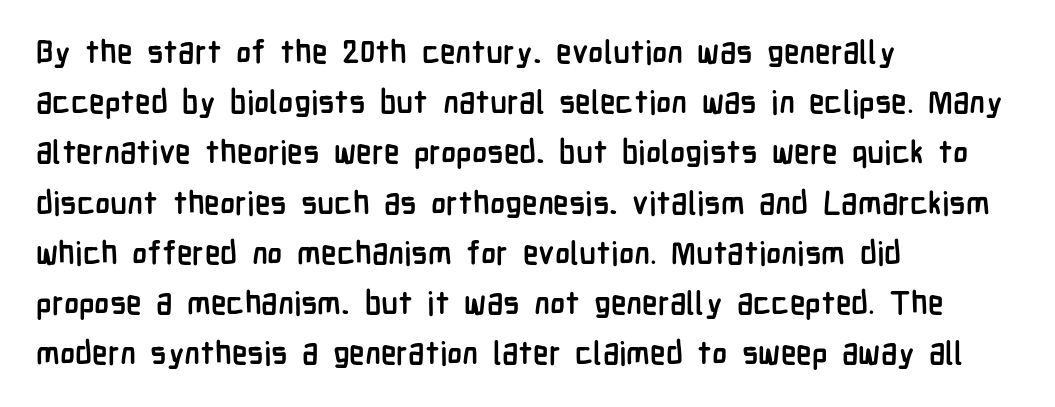
Stroke thickness is high; the sample reads as a true bold. Reading down the block, your eye returns to a fixed left position each line. No feet cap the strokes, marking this as sans-serif type. The letters stand upright; this is a roman face. The foot of each line stays bare and open. Regarding leading, the lines here are spaced in the standard way.
